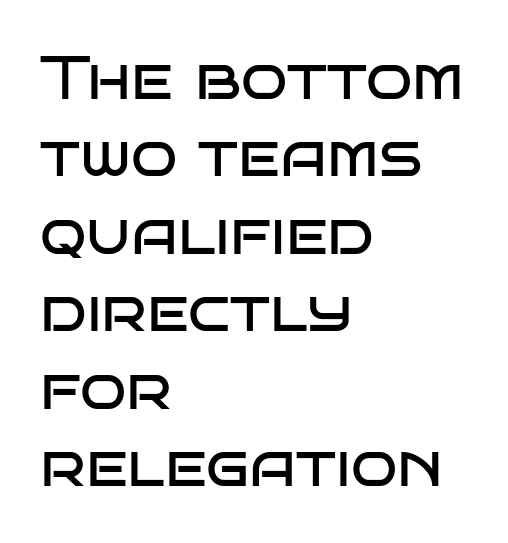
Horizontal alignment here is leftward, the default for most running prose. Counters stay open thanks to moderate or lighter strokes. I'd call this a sans setting — the letters go barefoot. Interline gaps are of average width in this sample. No extra tracking has been applied to these lines. The passage shown is not underscored anywhere.
